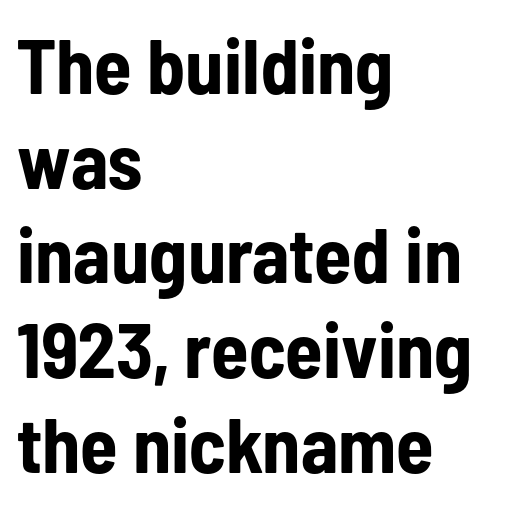
The image shows 77 px bold, condensed sans-serif type, upright; set left-aligned, line spacing 1.23x, normal letter spacing, not underlined; low stroke contrast and a medium x-height.
